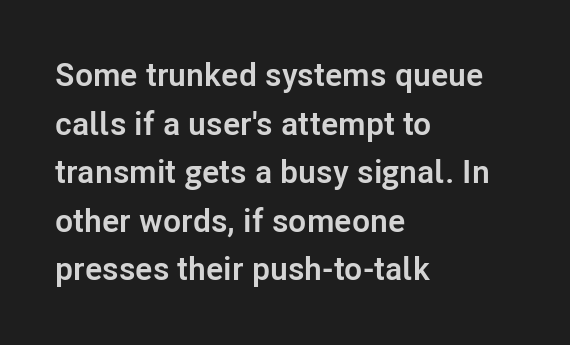
You could not count columns in this text — the font is proportionally spaced. Posture: vertical. The designer went with a sans here, leaving each stem footless. Students, note that the glyphs here touch the page at normal intervals.
